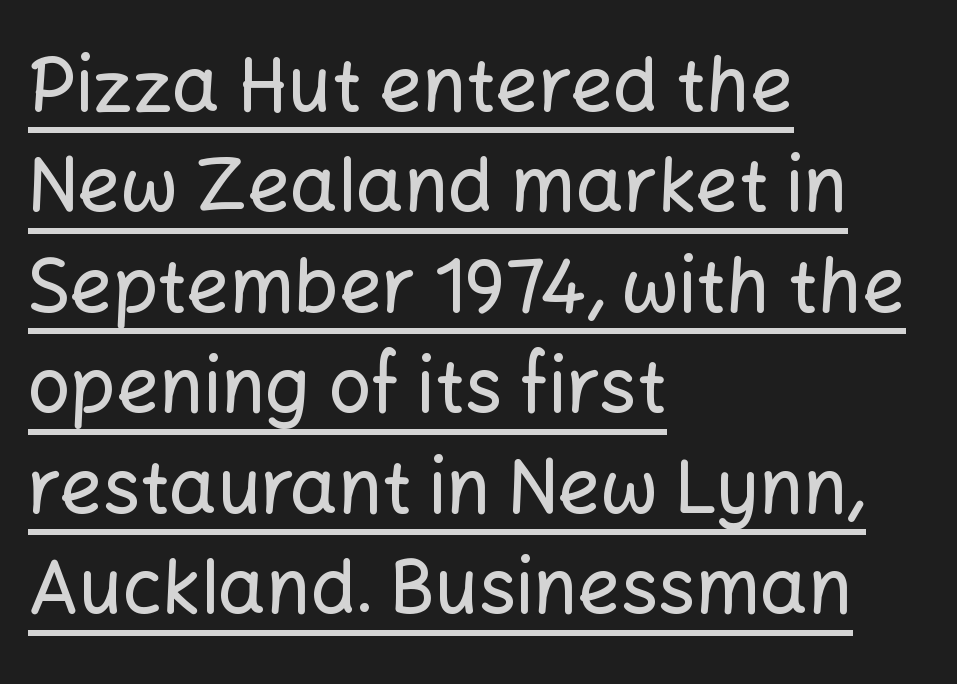
A roman cut, with each character standing at attention. Compared with a centered layout, this one pins lines to the left instead. The face used here appears with an underline applied. How would I describe the line gaps? Plain and ordinary. Here the designer chose a conventional face with non-uniform glyph widths. Are there feet on the stems? There aren't — it's a sans.
